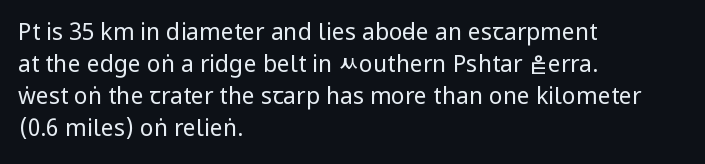
Q: Is the text bold? A: No.
Q: Is the text italic (slanted)? A: No, it is upright.
Q: Is the text underlined? A: No.
Q: How is the paragraph aligned? A: Left-aligned.
Q: Is the spacing between letters normal or unusually wide? A: Normal.
Q: Is the spacing between lines tight, normal or loose? A: Normal.
